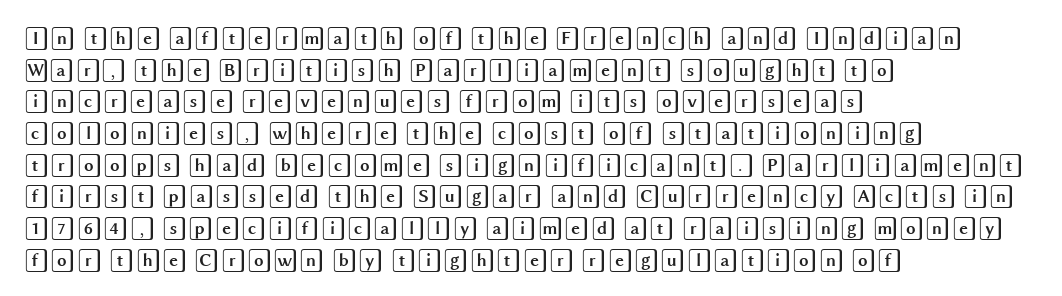
Q: Is the text italic (slanted)? A: No, it is upright.
Q: Is the text underlined? A: No.
Q: How is the paragraph aligned? A: Left-aligned.
Q: Is the spacing between letters normal or unusually wide? A: Normal.
Q: Is the spacing between lines tight, normal or loose? A: Normal.
